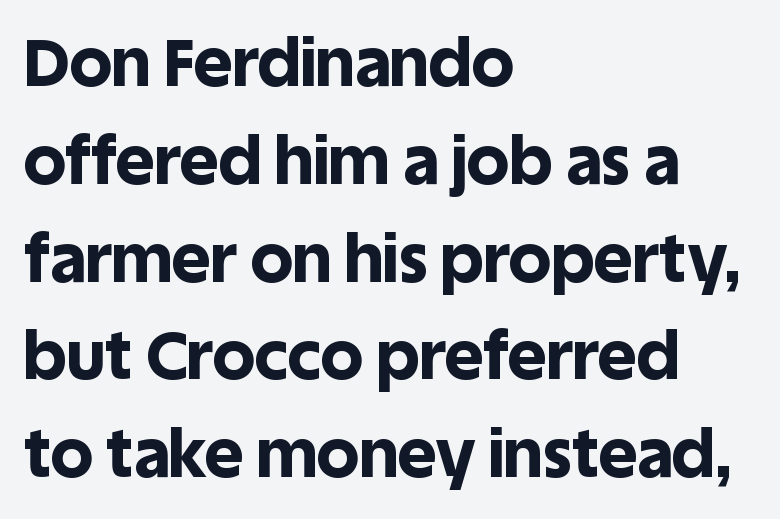
The letters sit at their default tracking, neither squeezed nor spread. A typesetter would call this proportional, since set widths differ per character. The passage shown is emphatically bold. Look at the bottom of the vertical strokes: they stop flat, with no serifs. Regular leading.
